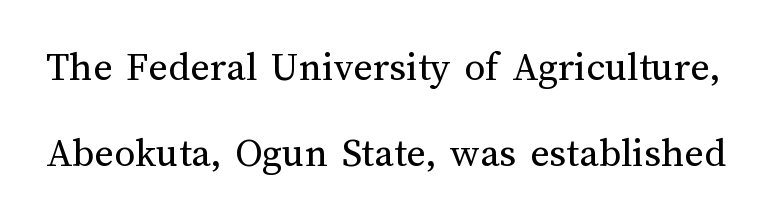
The image shows 42 px regular-weight type, upright; set loose line spacing (2.04x), normal letter spacing, not underlined; medium stroke contrast and a medium x-height.
